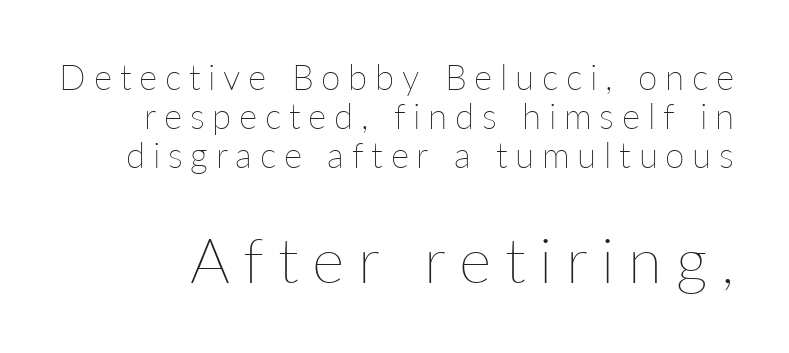
{"italic": "no", "bold": "no", "weight": "thin", "width": "normal", "stroke_contrast": "low", "x_height": "medium", "monospaced": "no", "underline": "no", "line_spacing": "tight", "line_spacing_ratio": 1.11, "letter_spacing": "wide", "letter_spacing_em": 0.22, "larger_block": "second", "size_ratio": 1.77, "glyph_px": 62}
